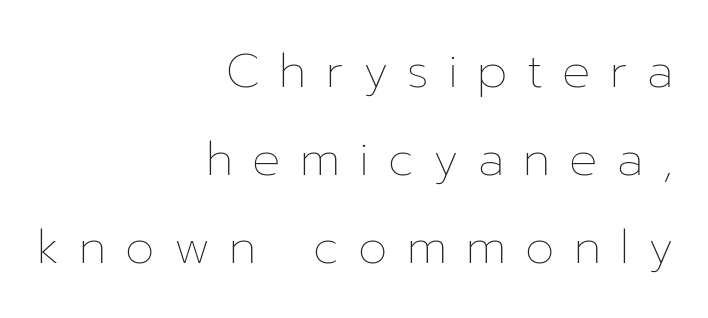
{"italic": "no", "bold": "no", "weight": "thin", "width": "normal", "stroke_contrast": "low", "x_height": "medium", "monospaced": "no", "underline": "no", "align": "right", "line_spacing_ratio": 1.87, "letter_spacing": "wide", "letter_spacing_em": 0.41, "glyph_px": 47}
